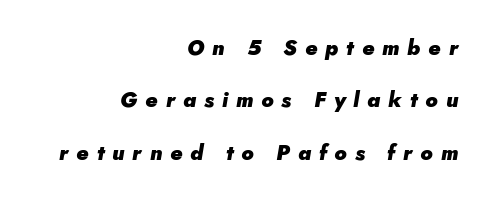
The image shows 21 px bold type, italic (leaning right); set right-aligned, loose line spacing (2.49x), unusually wide letter spacing (+0.38 em), not underlined.
